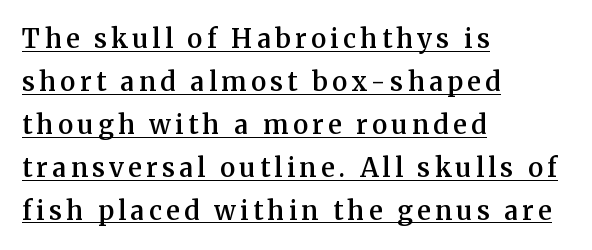
Does the leading feel generous? No, just average. The lettering stays uniformly vertical, giving the passage a roman look. Quick note: underline on. The rendering uses a semibold face; strokes are thickened but not to full bold. The text block is weighted toward the left margin, trailing off unevenly rightward.
